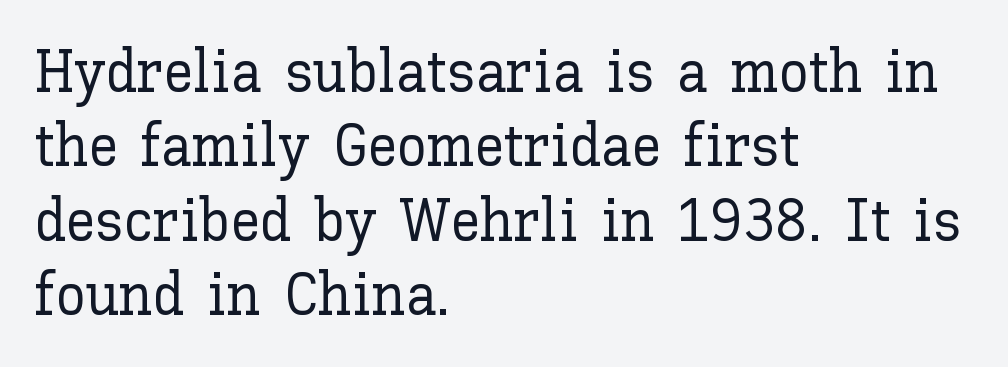
Q: Is the text italic (slanted)? A: No, it is upright.
Q: Is the text underlined? A: No.
Q: How is the paragraph aligned? A: Left-aligned.
Q: Is the spacing between letters normal or unusually wide? A: Normal.
Q: Width (condensed, normal, or wide)? A: Normal.
Q: Stroke contrast? A: Low.
Q: x-height? A: Medium.
Q: Monospaced? A: No.
